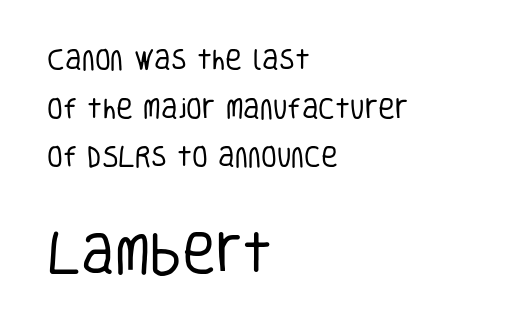
Q: Is the text bold? A: No.
Q: Is the text italic (slanted)? A: No, it is upright.
Q: Is the typeface a serif or a sans-serif typeface? A: Sans-serif.
Q: Is the text underlined? A: No.
Q: How is the paragraph aligned? A: Left-aligned.
Q: Is the spacing between letters normal or unusually wide? A: Normal.
Q: Is the spacing between lines tight, normal or loose? A: Loose.
Q: Which block of text is set in a larger size, the first (top) or the second (bottom)? A: The second (bottom) one.
Q: Width (condensed, normal, or wide)? A: Condensed.
Q: Stroke contrast? A: Low.
Q: x-height? A: Large.
Q: Monospaced? A: No.
